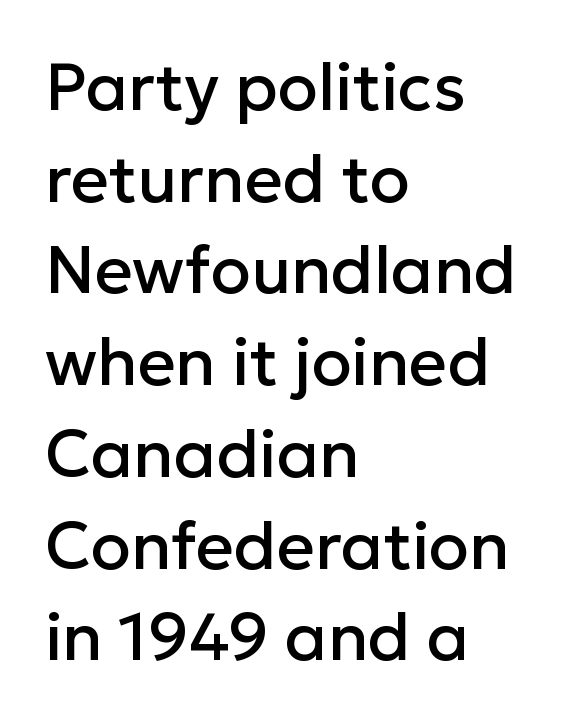
The image shows 66 px sans-serif type, upright; set left-aligned, normal line spacing (1.39x), normal letter spacing, not underlined; low stroke contrast and a medium x-height.
